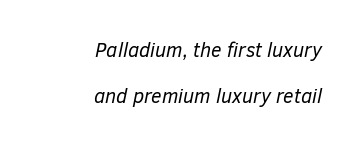
{"italic": "yes", "lean": "right", "slant_degrees": 12, "bold": "no", "underline": "no", "align": "right", "line_spacing": "loose", "line_spacing_ratio": 2.28, "letter_spacing": "normal", "letter_spacing_em": 0.0, "glyph_px": 20}
